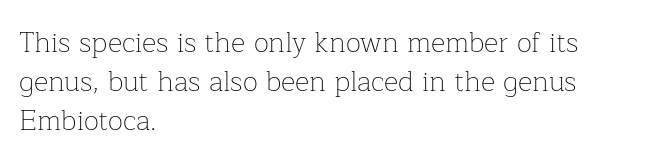
The image shows 28 px thin serif type, upright; set left-aligned, normal line spacing (1.4x), normal letter spacing, not underlined; low stroke contrast and a medium x-height.
